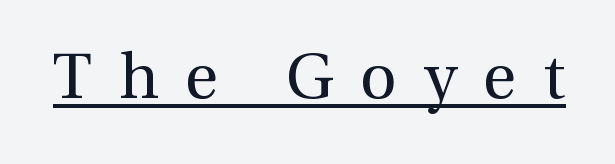
Q: Is the text bold? A: No.
Q: Is the text italic (slanted)? A: No, it is upright.
Q: Is the typeface a serif or a sans-serif typeface? A: Serif.
Q: Is the text underlined? A: Yes.
Q: Is the spacing between letters normal or unusually wide? A: Unusually wide.
Q: Width (condensed, normal, or wide)? A: Normal.
Q: Stroke contrast? A: Medium.
Q: x-height? A: Medium.
Q: Monospaced? A: No.
